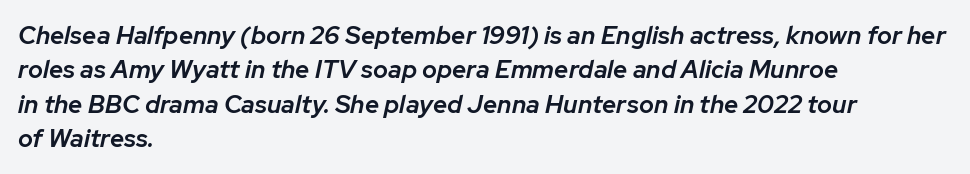
{"italic": "yes", "lean": "right", "slant_degrees": 12, "bold": "semi", "underline": "no", "align": "left", "line_spacing": "normal", "line_spacing_ratio": 1.38, "letter_spacing": "normal", "letter_spacing_em": 0.0, "glyph_px": 25}
